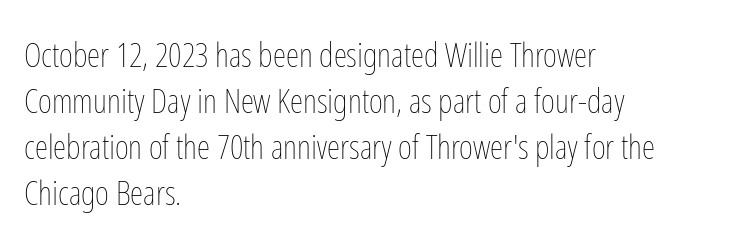
Q: Is the text bold? A: No.
Q: Is the text italic (slanted)? A: No, it is upright.
Q: Is the text underlined? A: No.
Q: How is the paragraph aligned? A: Left-aligned.
Q: Is the spacing between letters normal or unusually wide? A: Normal.
Q: Is the spacing between lines tight, normal or loose? A: Normal.
Q: Width (condensed, normal, or wide)? A: Condensed.
Q: Stroke contrast? A: Low.
Q: x-height? A: Medium.
Q: Monospaced? A: No.
